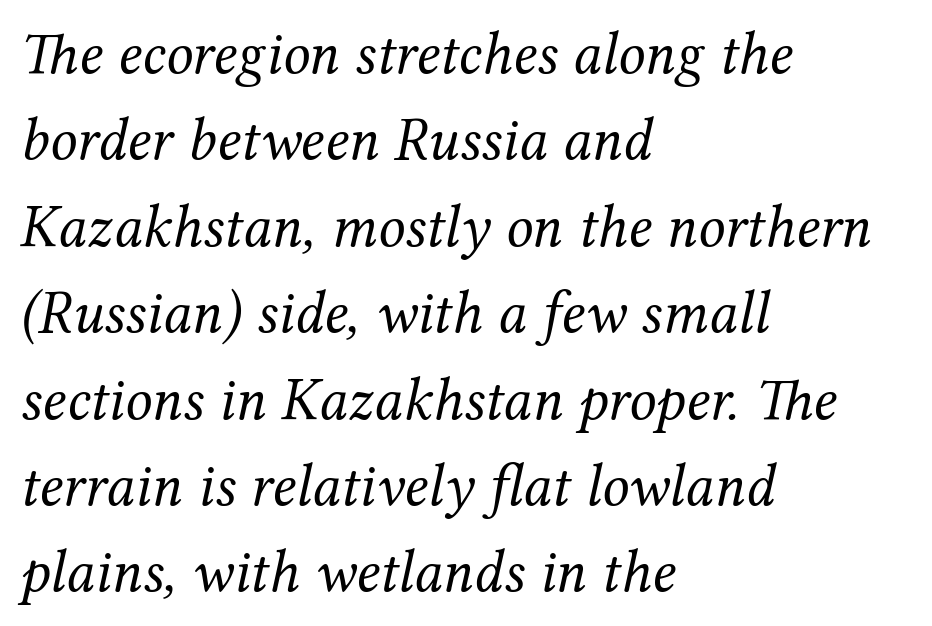
Q: Is the text bold? A: No.
Q: Is the text italic (slanted)? A: Yes, it leans right by about 12 degrees.
Q: Is the typeface a serif or a sans-serif typeface? A: Serif.
Q: Is the text underlined? A: No.
Q: How is the paragraph aligned? A: Left-aligned.
Q: Is the spacing between letters normal or unusually wide? A: Normal.
Q: Is the spacing between lines tight, normal or loose? A: Normal.
Q: Width (condensed, normal, or wide)? A: Normal.
Q: Stroke contrast? A: Medium.
Q: x-height? A: Medium.
Q: Monospaced? A: No.
